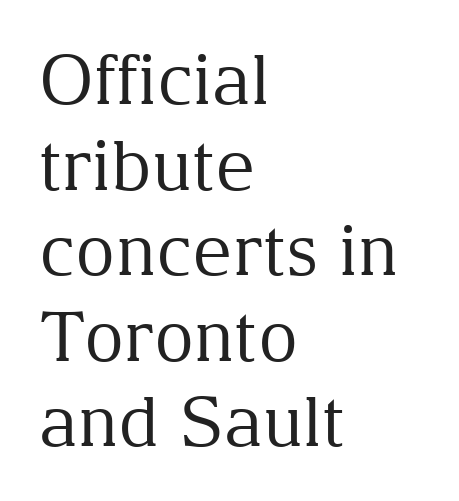
The image shows 69 px regular-weight serif type, upright; set left-aligned, line spacing 1.24x, normal letter spacing, not underlined; medium stroke contrast and a medium x-height.
